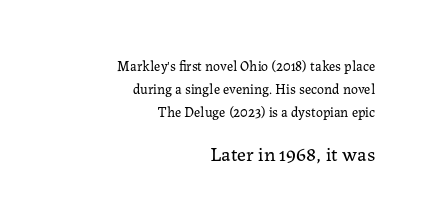
{"italic": "no", "bold": "no", "underline": "no", "align": "right", "line_spacing": "normal", "line_spacing_ratio": 1.63, "letter_spacing": "normal", "letter_spacing_em": 0.0, "larger_block": "second", "size_ratio": 1.43, "glyph_px": 20}
